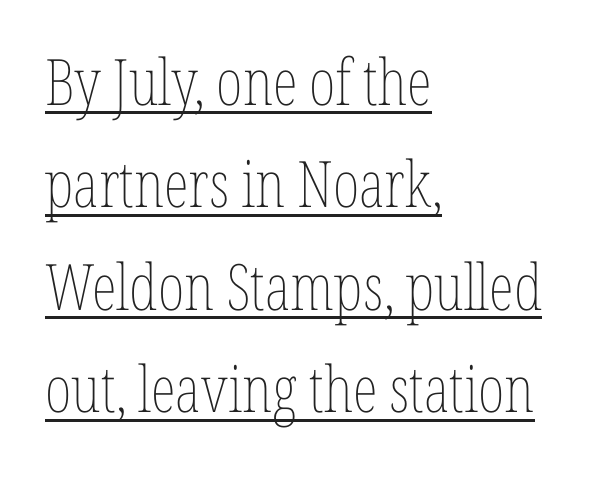
{"italic": "no", "bold": "no", "weight": "thin", "width": "condensed", "stroke_contrast": "low", "x_height": "medium", "monospaced": "no", "underline": "yes", "align": "left", "line_spacing": "normal", "line_spacing_ratio": 1.6, "letter_spacing": "normal", "letter_spacing_em": 0.0, "glyph_px": 64}
